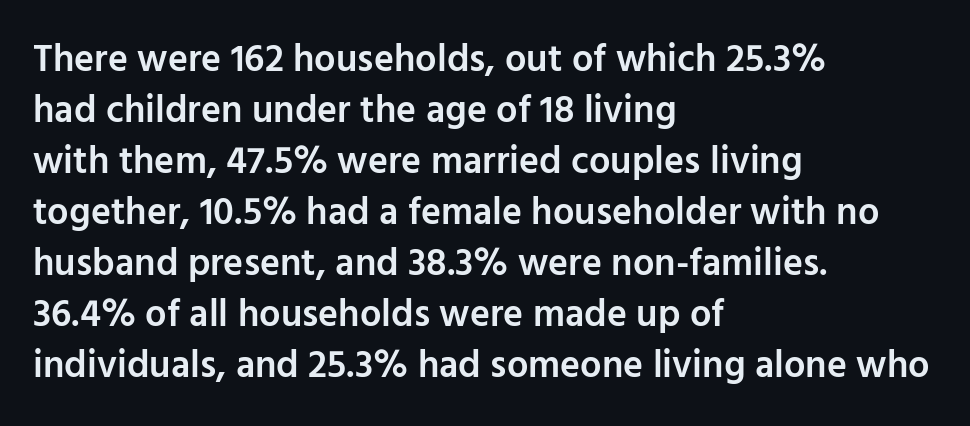
{"serif": "no", "italic": "no", "bold": "semi", "weight": "semibold", "width": "normal", "stroke_contrast": "low", "x_height": "medium", "monospaced": "no", "underline": "no", "align": "left", "line_spacing": "normal", "line_spacing_ratio": 1.34, "letter_spacing": "normal", "letter_spacing_em": 0.0, "glyph_px": 38}
